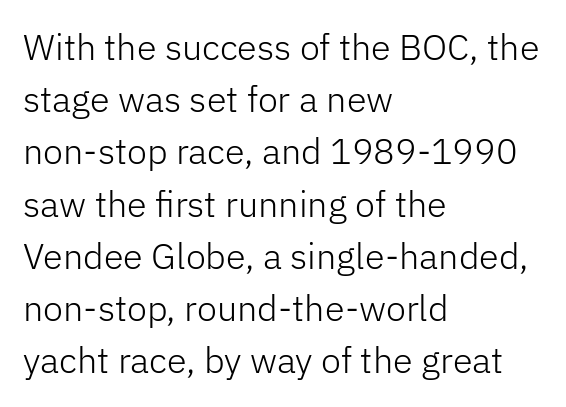
The image shows 36 px light sans-serif type, upright; set left-aligned, normal line spacing (1.45x), normal letter spacing, not underlined; low stroke contrast and a medium x-height.
